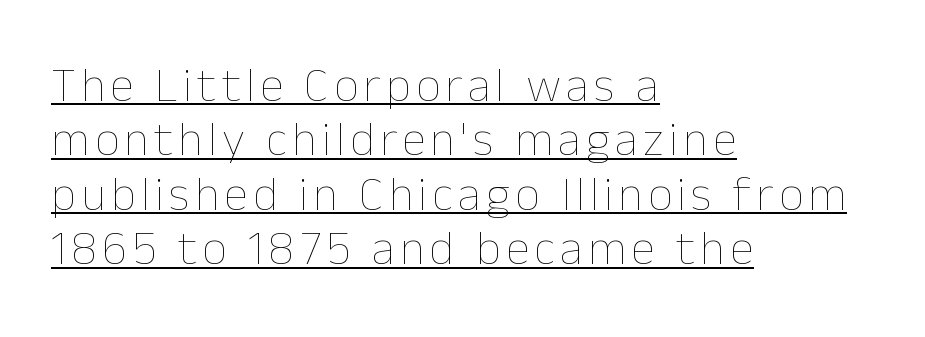
The image shows 49 px thin type, upright; set left-aligned, tight line spacing (1.11x), underlined; low stroke contrast and a medium x-height.
